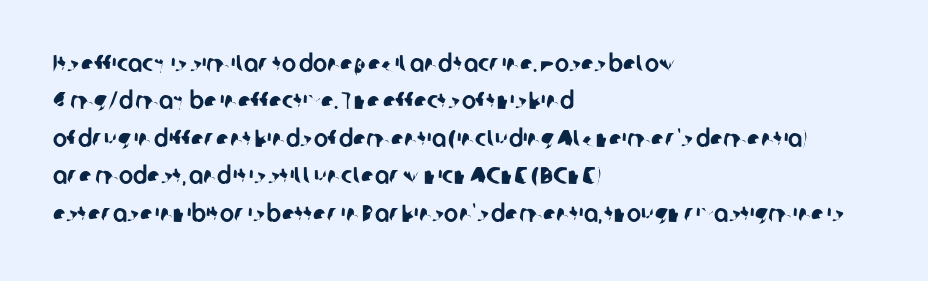
Has an underline been added? It has not. Vertical spacing — default. The lines are quadded left. No extra tracking has been applied to these lines.
